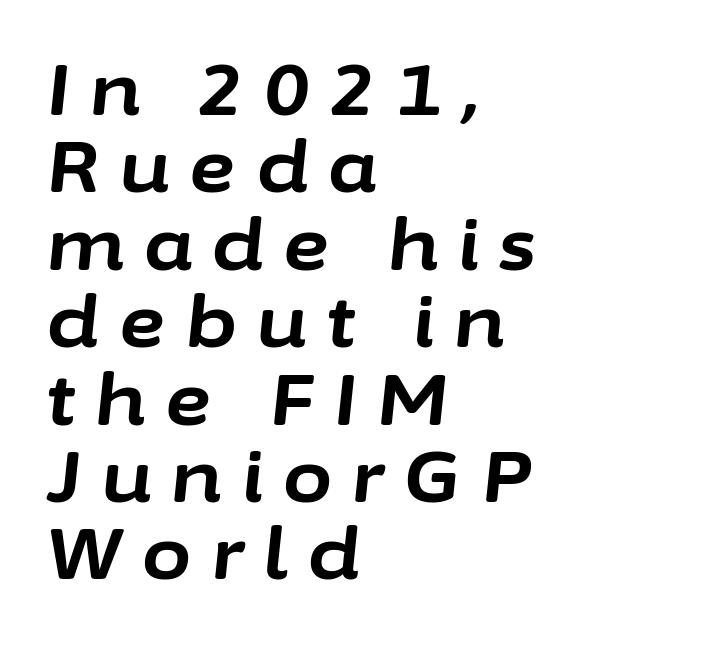
The image shows 71 px bold type, italic (leaning right); set left-aligned, tight line spacing (1.09x), unusually wide letter spacing (+0.29 em), not underlined; low stroke contrast and a medium x-height.
